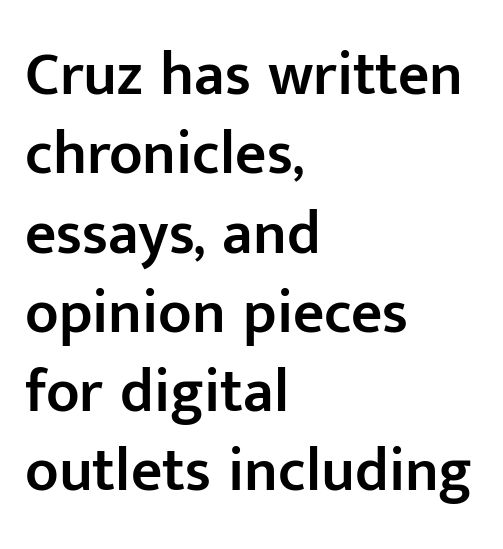
{"serif": "no", "italic": "no", "bold": "semi", "weight": "semibold", "width": "normal", "stroke_contrast": "low", "x_height": "medium", "monospaced": "no", "underline": "no", "align": "left", "line_spacing": "normal", "line_spacing_ratio": 1.3, "letter_spacing": "normal", "letter_spacing_em": 0.0, "glyph_px": 61}
